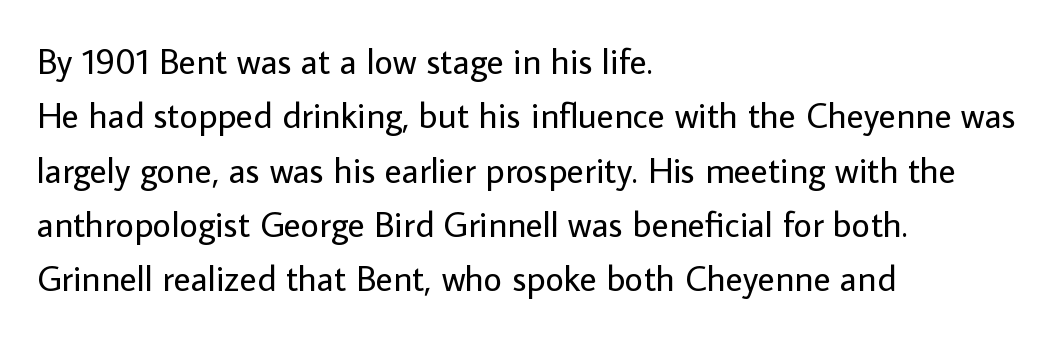
Decoration check: the copy has no underline. Quick note: interline space is typical. Spacing verdict: proportional, widths tailored to each character. Is there any slant? The stems are plumb. Stems and bowls with no extra thickness — not bold.
